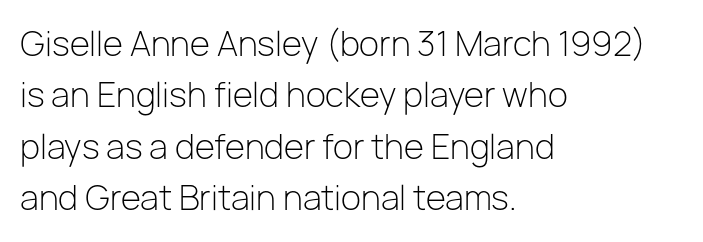
Q: Is the text bold? A: No.
Q: Is the text italic (slanted)? A: No, it is upright.
Q: Is the typeface a serif or a sans-serif typeface? A: Sans-serif.
Q: Is the text underlined? A: No.
Q: How is the paragraph aligned? A: Left-aligned.
Q: Is the spacing between letters normal or unusually wide? A: Normal.
Q: Is the spacing between lines tight, normal or loose? A: Normal.
Q: Width (condensed, normal, or wide)? A: Normal.
Q: Stroke contrast? A: Low.
Q: x-height? A: Medium.
Q: Monospaced? A: No.
